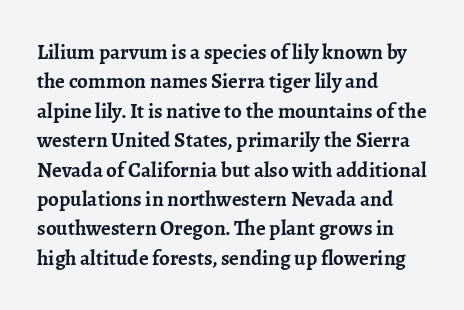
Q: Is the text bold? A: Yes.
Q: Is the text italic (slanted)? A: No, it is upright.
Q: Is the text underlined? A: No.
Q: How is the paragraph aligned? A: Left-aligned.
Q: Is the spacing between letters normal or unusually wide? A: Normal.
Q: Is the spacing between lines tight, normal or loose? A: Normal.
